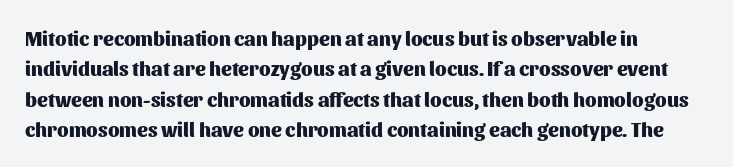
Heavy, bold letterforms. The rendering anchors every line to the left-hand side. The line-height multiplier appears to be the usual default. Style check: upright. There is no visible air inserted between adjacent glyphs. Descenders hang freely into open space.
